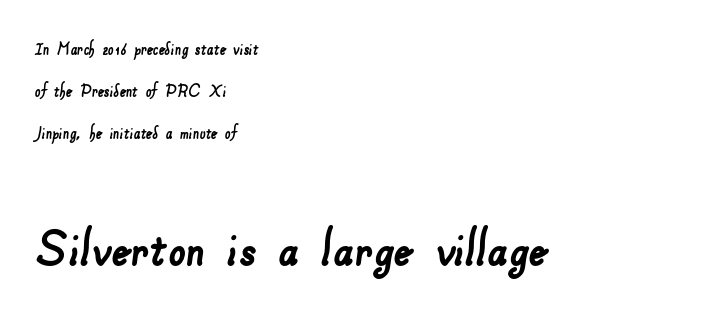
{"serif": "no", "width": "normal", "stroke_contrast": "low", "x_height": "small", "monospaced": "no", "underline": "no", "align": "left", "line_spacing": "loose", "line_spacing_ratio": 2.09, "letter_spacing": "normal", "letter_spacing_em": 0.0, "larger_block": "second", "size_ratio": 3.05, "glyph_px": 61}
